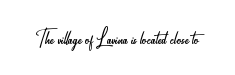
{"serif": "no", "bold": "no", "weight": "light", "width": "condensed", "stroke_contrast": "low", "x_height": "small", "monospaced": "no", "underline": "no", "letter_spacing": "normal", "letter_spacing_em": 0.0, "glyph_px": 28}
